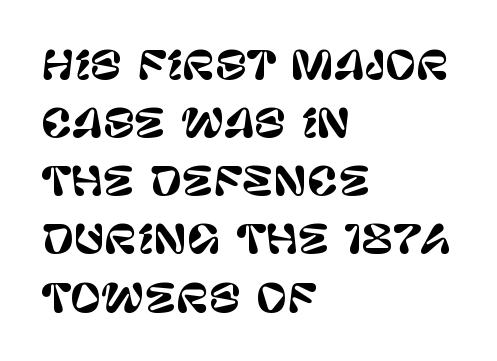
{"serif": "no", "width": "normal", "stroke_contrast": "low", "x_height": "large", "monospaced": "no", "underline": "no", "align": "left", "line_spacing": "normal", "line_spacing_ratio": 1.53, "letter_spacing": "normal", "letter_spacing_em": 0.0, "glyph_px": 38}
